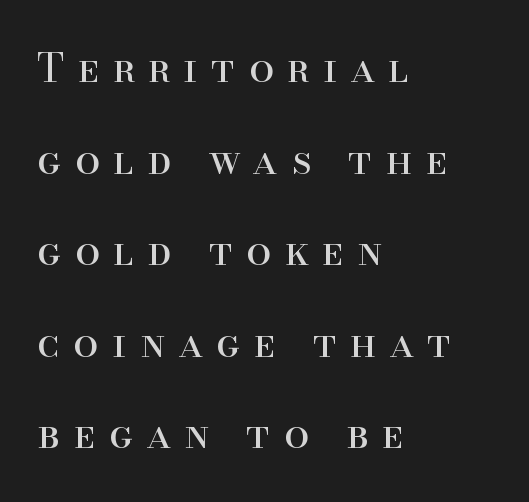
The image shows 40 px regular-weight serif type, upright; set left-aligned, loose line spacing (2.29x), unusually wide letter spacing (+0.34 em), not underlined; high stroke contrast and a small x-height.
